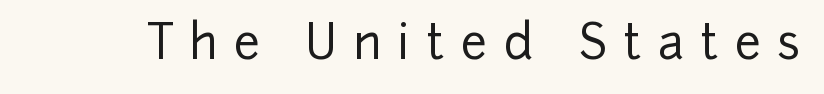
The image shows 47 px sans-serif type, upright; set unusually wide letter spacing (+0.34 em), not underlined; low stroke contrast and a medium x-height.
